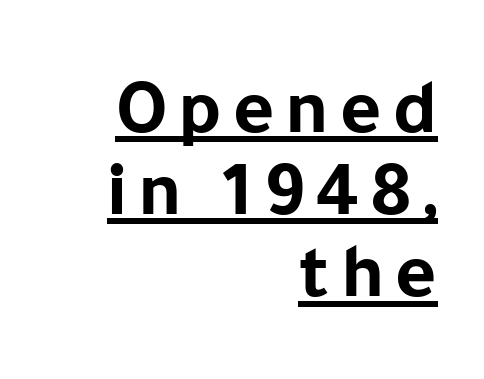
You can see a thin bar hugging the bottom of the glyphs. In CSS terms this would be text-align: right. Each glyph is drawn with heavy, bold strokes. Do the letters lean? They stand straight. The characters display no serif detailing; their extremities are plain.
